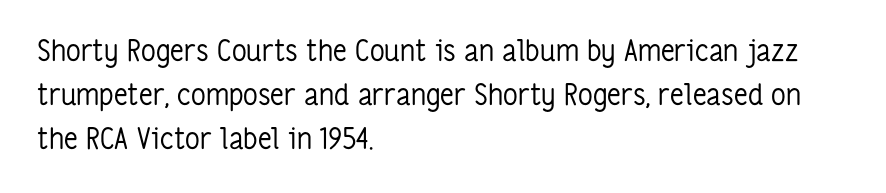
Stroke terminals: plain, sans-serif. There is no visible air inserted between adjacent glyphs. This sample has the flowing, uneven cadence of proportional lettering. The axis of the letterforms is exactly vertical. The words here are not underlined. Is the type heavy? It reads as light-to-regular instead.
